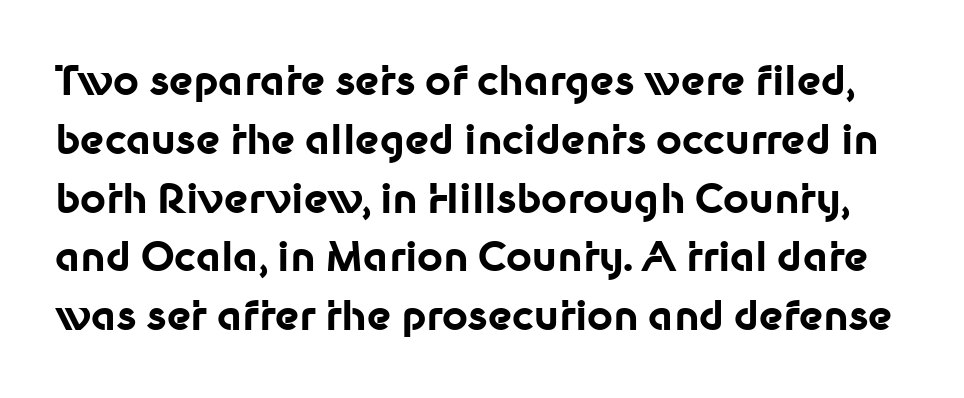
There is no visible air inserted between adjacent glyphs. Typographically, this falls in the sans-serif category. The glyphs have the mass of a bold cut. Is there any slant? The stems are plumb. Leading matches the norm, producing a regular column. A typesetter would call this proportional, since set widths differ per character.
